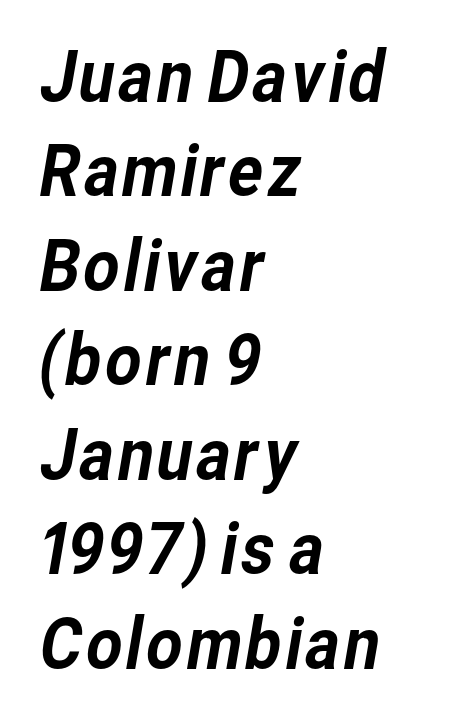
{"serif": "no", "width": "normal", "stroke_contrast": "low", "x_height": "medium", "monospaced": "no", "underline": "no", "align": "left", "line_spacing": "normal", "line_spacing_ratio": 1.33, "letter_spacing": "normal", "letter_spacing_em": 0.0, "glyph_px": 71}
